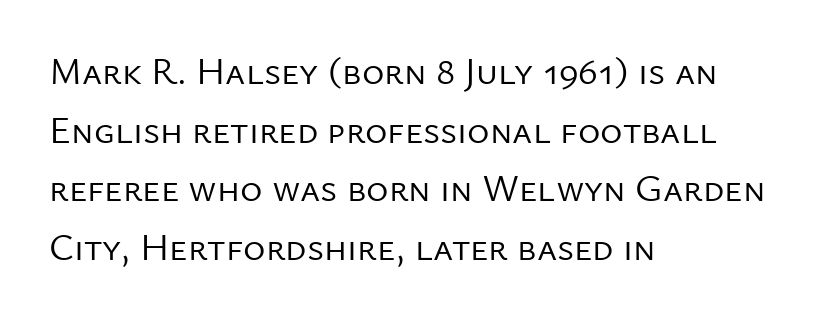
{"serif": "no", "italic": "no", "bold": "no", "weight": "regular", "width": "normal", "stroke_contrast": "low", "x_height": "medium", "monospaced": "no", "underline": "no", "align": "left", "line_spacing": "normal", "line_spacing_ratio": 1.54, "letter_spacing": "normal", "letter_spacing_em": 0.0, "glyph_px": 38}
